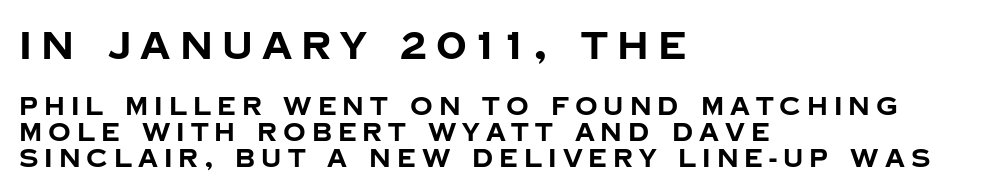
The image shows 38 px bold sans-serif type, upright; set left-aligned, tight line spacing (1.04x), unusually wide letter spacing (+0.24 em), not underlined; the first (top) block is 1.52x larger; low stroke contrast and a large x-height.
